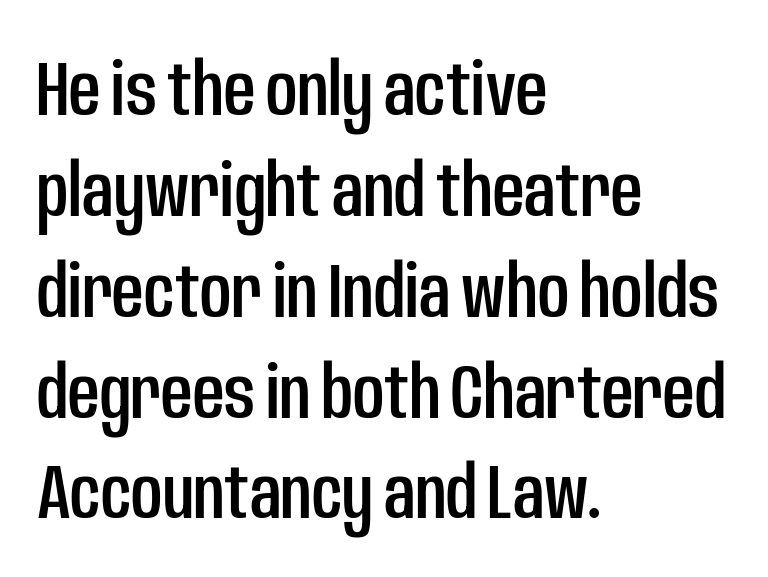
The image shows 77 px condensed sans-serif type, upright; set left-aligned, normal line spacing (1.31x), normal letter spacing, not underlined; low stroke contrast and a large x-height.
